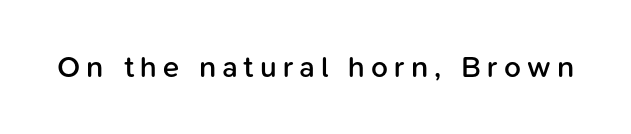
This sample uses a sans-serif face. The face used here is a semibold: visibly heavier than regular, lighter than bold. Underline: absent. Style check: upright.
